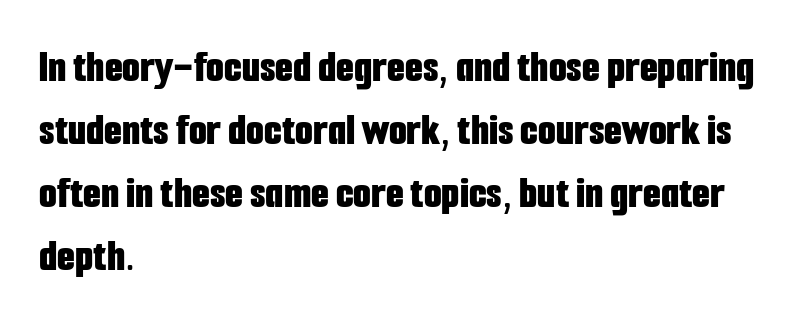
{"serif": "no", "italic": "no", "bold": "yes", "weight": "bold", "width": "condensed", "stroke_contrast": "low", "x_height": "medium", "monospaced": "no", "underline": "no", "align": "left", "line_spacing": "normal", "line_spacing_ratio": 1.37, "letter_spacing": "normal", "letter_spacing_em": 0.0, "glyph_px": 46}
